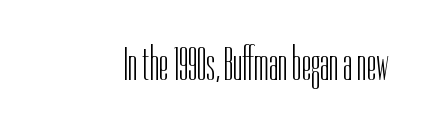
{"serif": "no", "italic": "no", "bold": "no", "weight": "light", "width": "condensed", "stroke_contrast": "low", "x_height": "medium", "monospaced": "no", "underline": "no", "letter_spacing": "normal", "letter_spacing_em": 0.0, "glyph_px": 48}
